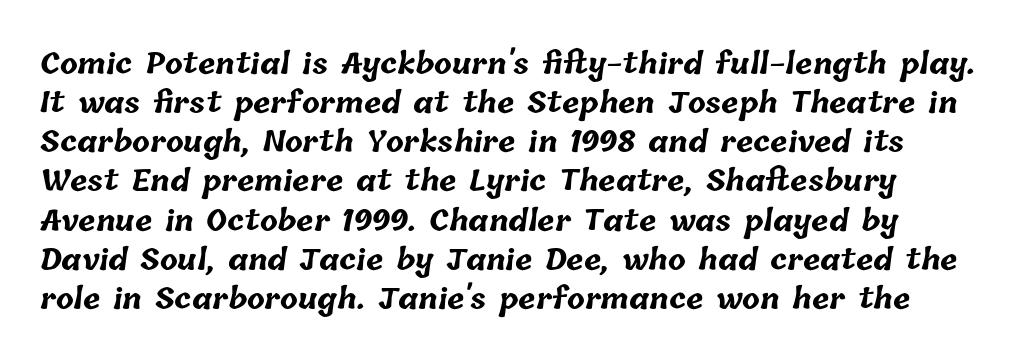
Q: Is the text bold? A: Yes.
Q: Is the text underlined? A: No.
Q: Is the spacing between letters normal or unusually wide? A: Normal.
Q: Is the spacing between lines tight, normal or loose? A: Normal.
Q: Width (condensed, normal, or wide)? A: Normal.
Q: Stroke contrast? A: Low.
Q: x-height? A: Medium.
Q: Monospaced? A: No.
